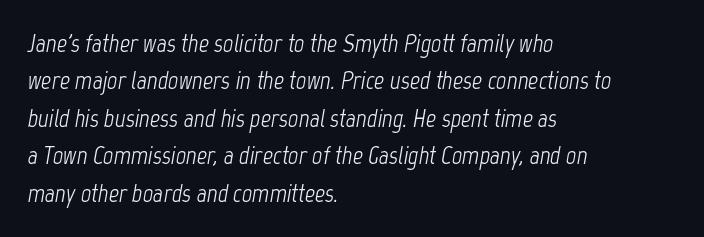
Q: Is the text bold? A: No.
Q: Is the text italic (slanted)? A: Yes, it leans right by about 12 degrees.
Q: Is the text underlined? A: No.
Q: How is the paragraph aligned? A: Left-aligned.
Q: Is the spacing between letters normal or unusually wide? A: Normal.
Q: Is the spacing between lines tight, normal or loose? A: Normal.
